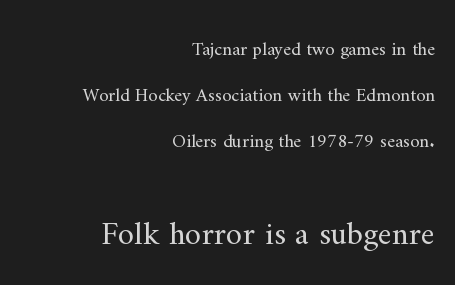
Q: Is the text bold? A: No.
Q: Is the text italic (slanted)? A: No, it is upright.
Q: Is the typeface a serif or a sans-serif typeface? A: Serif.
Q: Is the text underlined? A: No.
Q: How is the paragraph aligned? A: Right-aligned.
Q: Is the spacing between letters normal or unusually wide? A: Normal.
Q: Is the spacing between lines tight, normal or loose? A: Loose.
Q: Which block of text is set in a larger size, the first (top) or the second (bottom)? A: The second (bottom) one.
Q: Width (condensed, normal, or wide)? A: Normal.
Q: Stroke contrast? A: Medium.
Q: x-height? A: Small.
Q: Monospaced? A: No.
